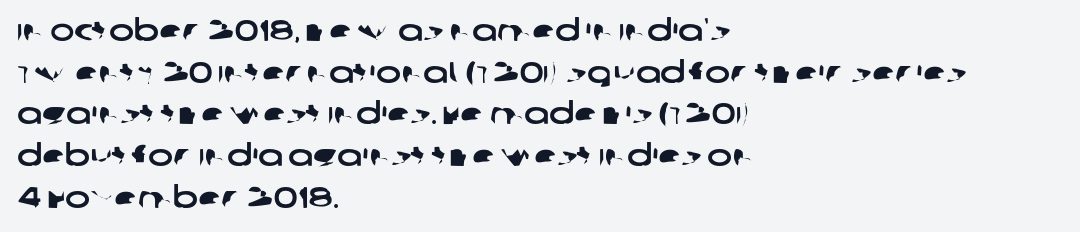
{"serif": "no", "width": "wide", "stroke_contrast": "low", "x_height": "large", "monospaced": "no", "underline": "no", "align": "left", "line_spacing": "normal", "line_spacing_ratio": 1.39, "letter_spacing": "normal", "letter_spacing_em": 0.0, "glyph_px": 30}
